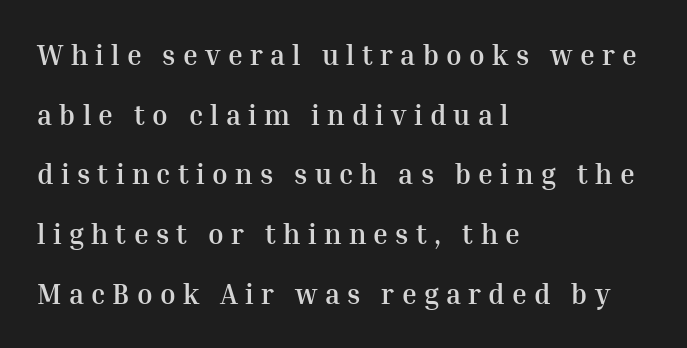
Q: Is the text bold? A: Yes.
Q: Is the text italic (slanted)? A: No, it is upright.
Q: Is the typeface a serif or a sans-serif typeface? A: Serif.
Q: Is the text underlined? A: No.
Q: How is the paragraph aligned? A: Left-aligned.
Q: Is the spacing between letters normal or unusually wide? A: Unusually wide.
Q: Is the spacing between lines tight, normal or loose? A: Loose.
Q: Width (condensed, normal, or wide)? A: Normal.
Q: Stroke contrast? A: Medium.
Q: x-height? A: Medium.
Q: Monospaced? A: No.
